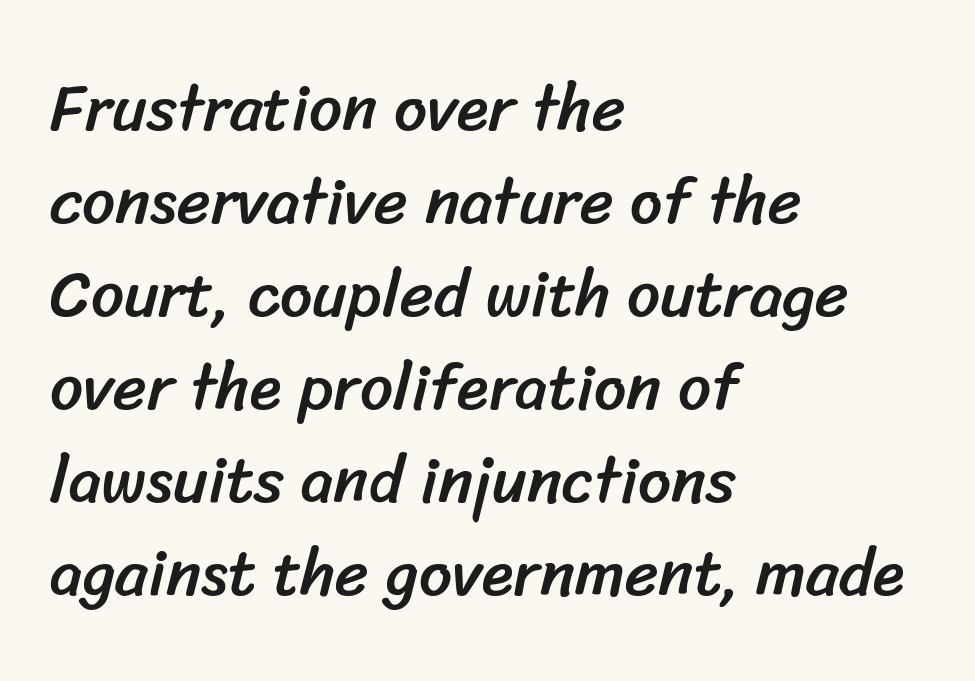
Q: Is the typeface a serif or a sans-serif typeface? A: Sans-serif.
Q: Is the text underlined? A: No.
Q: How is the paragraph aligned? A: Left-aligned.
Q: Is the spacing between letters normal or unusually wide? A: Normal.
Q: Is the spacing between lines tight, normal or loose? A: Normal.
Q: Width (condensed, normal, or wide)? A: Normal.
Q: Stroke contrast? A: Low.
Q: x-height? A: Medium.
Q: Monospaced? A: No.
